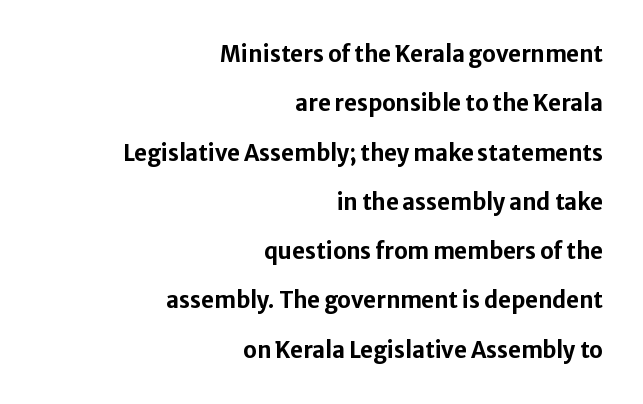
Quick note: interline space is abundant. The zone under the glyphs is completely vacant. Does the copy run flush right? Yes — the right margin is perfectly even. The tracking reads as untouched default to a designer's eye. Heavy, bold letterforms. The specimen reads as upright at a glance.
